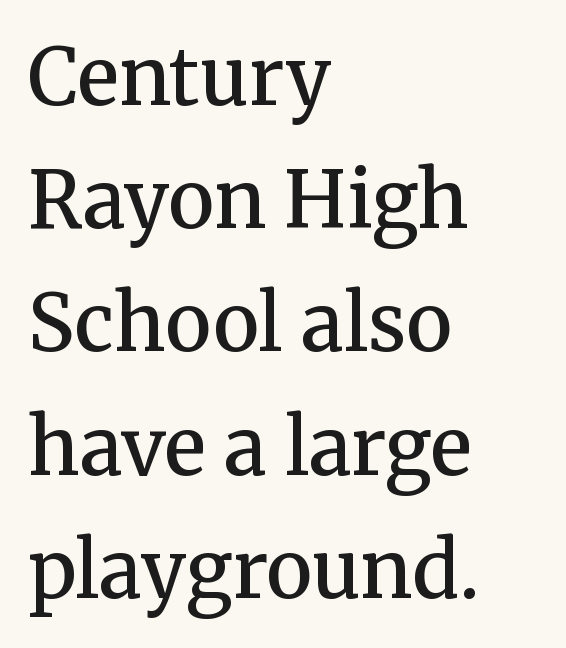
{"serif": "yes", "italic": "no", "bold": "semi", "weight": "semibold", "width": "normal", "stroke_contrast": "medium", "x_height": "medium", "monospaced": "no", "underline": "no", "align": "left", "line_spacing": "normal", "line_spacing_ratio": 1.58, "letter_spacing": "normal", "letter_spacing_em": 0.0, "glyph_px": 78}
